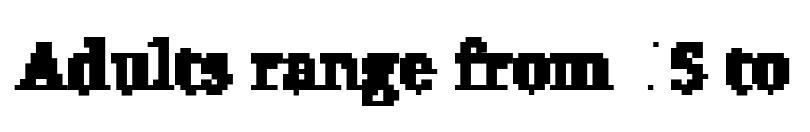
Classification — serif. Character widths vary here, with narrow letters taking less room than wide ones. A typesetter would call this zero additional tracking. Just letters on the line, the space beneath them empty.
